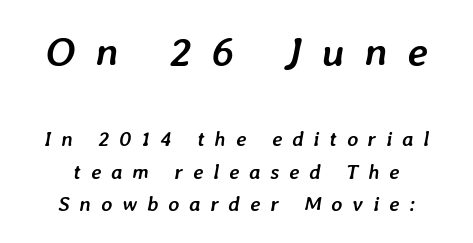
The image shows 42 px semibold type, italic (leaning right); set centered, normal line spacing (1.57x), unusually wide letter spacing (+0.47 em), not underlined; the first (top) block is 2.0x larger; low stroke contrast and a medium x-height.
